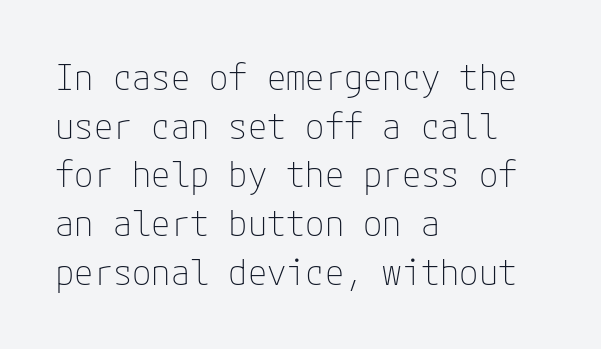
{"serif": "no", "italic": "no", "bold": "no", "weight": "thin", "width": "normal", "stroke_contrast": "low", "x_height": "medium", "underline": "no", "align": "left", "line_spacing": "normal", "line_spacing_ratio": 1.39, "letter_spacing": "normal", "letter_spacing_em": 0.0, "glyph_px": 35}
